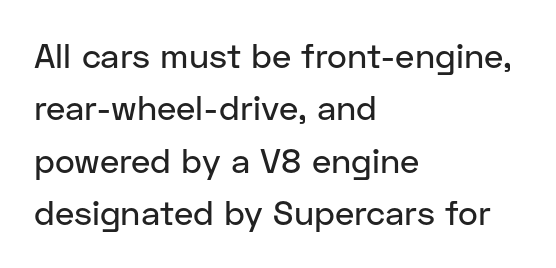
Q: Is the text italic (slanted)? A: No, it is upright.
Q: Is the typeface a serif or a sans-serif typeface? A: Sans-serif.
Q: Is the text underlined? A: No.
Q: How is the paragraph aligned? A: Left-aligned.
Q: Is the spacing between letters normal or unusually wide? A: Normal.
Q: Is the spacing between lines tight, normal or loose? A: Normal.
Q: Width (condensed, normal, or wide)? A: Normal.
Q: Stroke contrast? A: Low.
Q: x-height? A: Medium.
Q: Monospaced? A: No.
